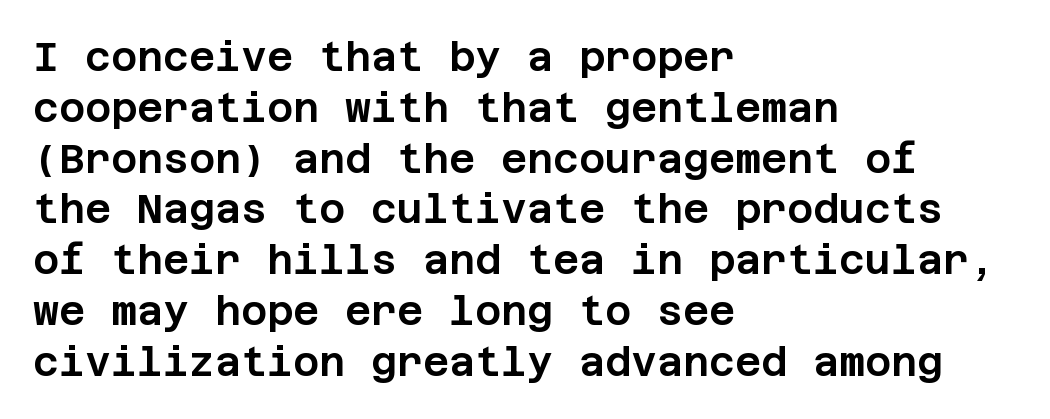
Regarding serifs, this sample does without them. Which margin do the lines hug? The left one — the right edge is uneven. The passage shown has conventional tracking throughout. Glance below the letters and you will spot only blank space. Style check: upright.
